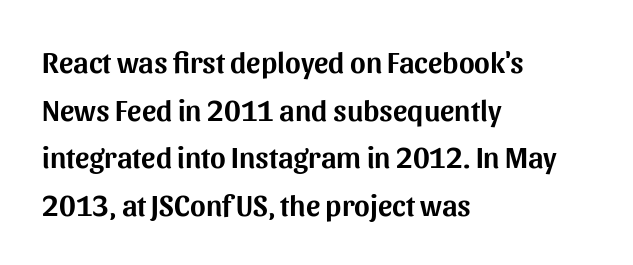
The image shows 30 px sans-serif type, upright; set left-aligned, normal line spacing (1.59x), normal letter spacing, not underlined; medium stroke contrast and a medium x-height.
